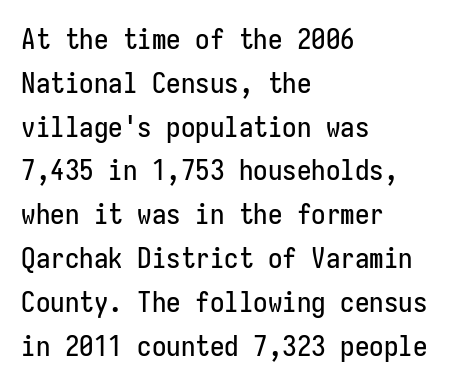
The typeface chosen for these lines omits serifs. Do the characters align in a grid? Yes, the font is monospaced. Underline: absent. You can tell it's not italic because the verticals are truly vertical.
